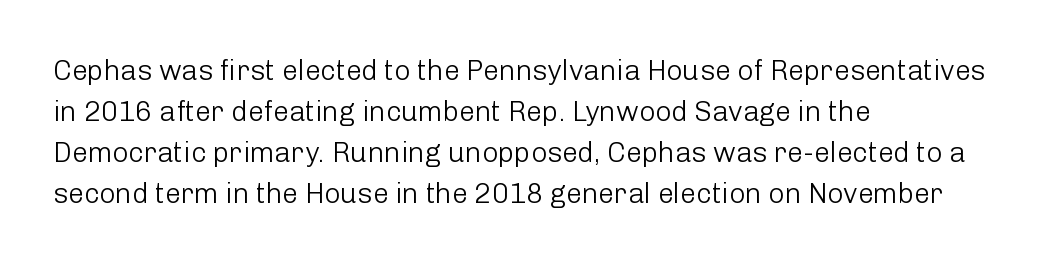
{"serif": "no", "italic": "no", "bold": "no", "weight": "light", "width": "normal", "stroke_contrast": "low", "x_height": "medium", "monospaced": "no", "underline": "no", "align": "left", "line_spacing": "normal", "line_spacing_ratio": 1.46, "letter_spacing": "normal", "letter_spacing_em": 0.0, "glyph_px": 28}
